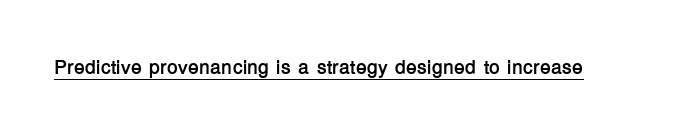
Q: Is the text bold? A: Yes.
Q: Is the text italic (slanted)? A: No, it is upright.
Q: Is the text underlined? A: Yes.
Q: Is the spacing between letters normal or unusually wide? A: Normal.
